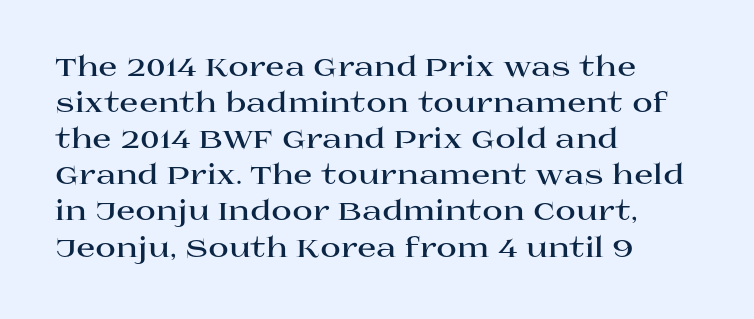
Spacing between characters is what you'd get straight out of the box. Strong, thick strokes mark this as bold type. The specimen reads as upright at a glance. Small tapered or slab feet sit at the stroke ends, so this counts as serif. The passage shown is typed in a proportional face where columns would drift. Line beginnings align vertically; line endings do not.
